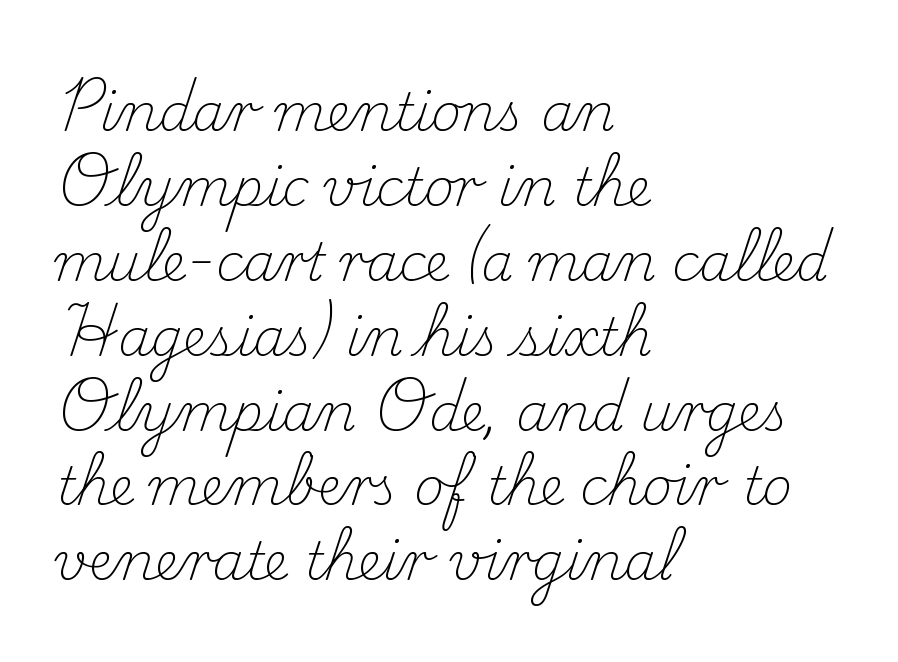
Does the copy run flush right? No — it runs flush left. Rows of type keep a routine distance in the vertical direction. Here the glyphs are tracked normally, forming tight word shapes. Ink coverage per letter is moderate at most.
